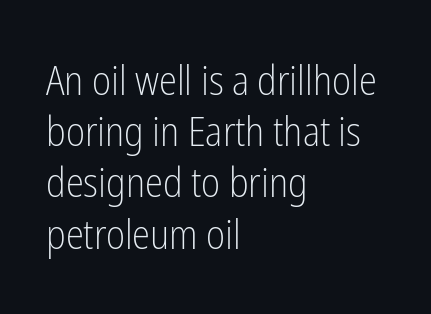
{"serif": "no", "italic": "no", "bold": "no", "weight": "light", "width": "condensed", "stroke_contrast": "low", "x_height": "medium", "monospaced": "no", "underline": "no", "align": "left", "line_spacing": "normal", "line_spacing_ratio": 1.25, "letter_spacing": "normal", "letter_spacing_em": 0.0, "glyph_px": 41}
